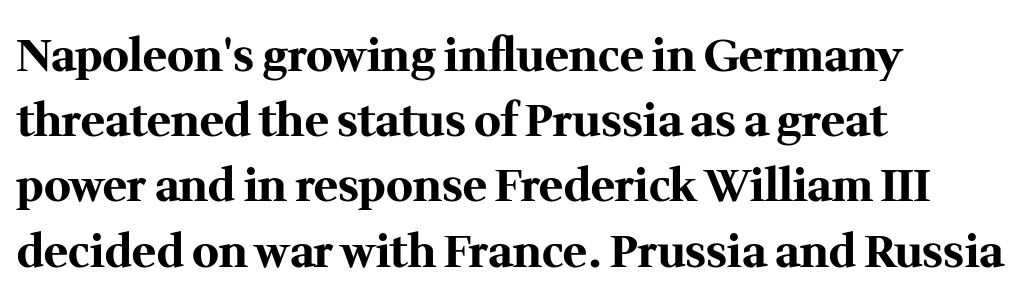
Q: Is the text bold? A: Yes.
Q: Is the text italic (slanted)? A: No, it is upright.
Q: Is the typeface a serif or a sans-serif typeface? A: Serif.
Q: Is the text underlined? A: No.
Q: How is the paragraph aligned? A: Left-aligned.
Q: Is the spacing between letters normal or unusually wide? A: Normal.
Q: Is the spacing between lines tight, normal or loose? A: Normal.
Q: Width (condensed, normal, or wide)? A: Normal.
Q: Stroke contrast? A: Medium.
Q: x-height? A: Medium.
Q: Monospaced? A: No.
